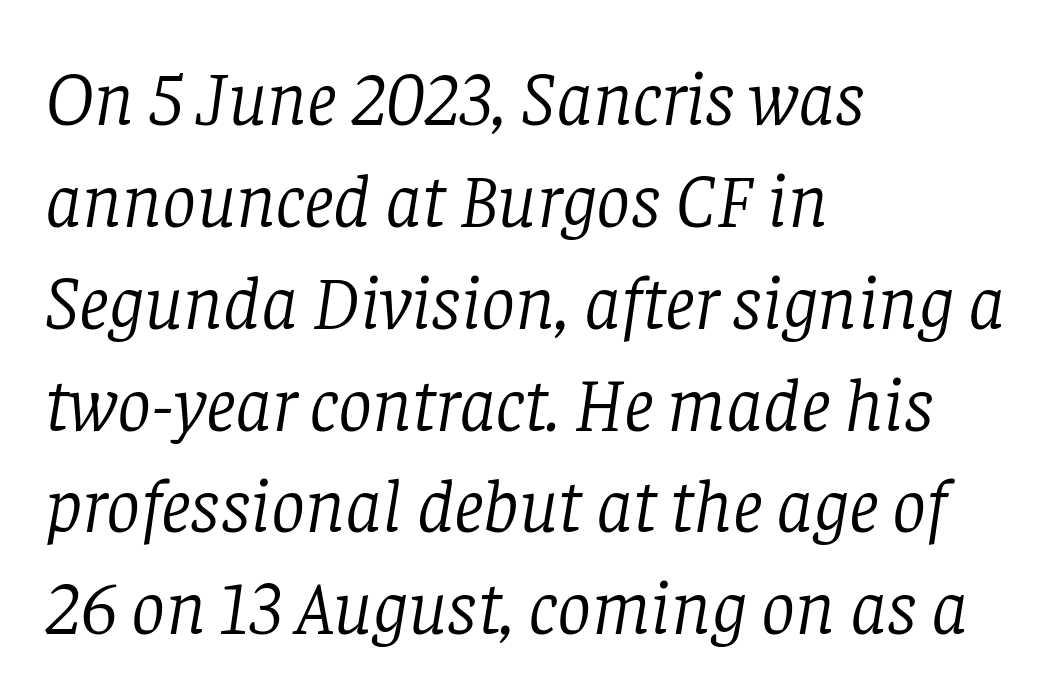
{"serif": "yes", "italic": "yes", "lean": "right", "slant_degrees": 8, "bold": "no", "weight": "light", "width": "normal", "stroke_contrast": "low", "x_height": "large", "monospaced": "no", "underline": "no", "align": "left", "line_spacing": "normal", "line_spacing_ratio": 1.34, "letter_spacing": "normal", "letter_spacing_em": 0.0, "glyph_px": 76}
